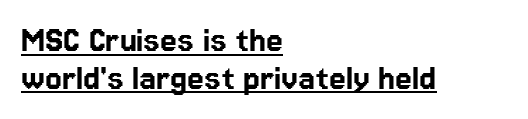
Q: Is the text italic (slanted)? A: No, it is upright.
Q: Is the typeface a serif or a sans-serif typeface? A: Sans-serif.
Q: Is the text underlined? A: Yes.
Q: How is the paragraph aligned? A: Left-aligned.
Q: Is the spacing between letters normal or unusually wide? A: Normal.
Q: Is the spacing between lines tight, normal or loose? A: Tight.
Q: Width (condensed, normal, or wide)? A: Normal.
Q: Stroke contrast? A: Low.
Q: x-height? A: Medium.
Q: Monospaced? A: No.
